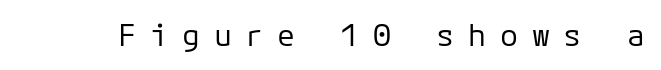
Q: Is the text bold? A: No.
Q: Is the text italic (slanted)? A: No, it is upright.
Q: Is the typeface a serif or a sans-serif typeface? A: Sans-serif.
Q: Is the text underlined? A: No.
Q: Is the spacing between letters normal or unusually wide? A: Unusually wide.
Q: Width (condensed, normal, or wide)? A: Normal.
Q: Stroke contrast? A: Low.
Q: x-height? A: Medium.
Q: Monospaced? A: Yes.
